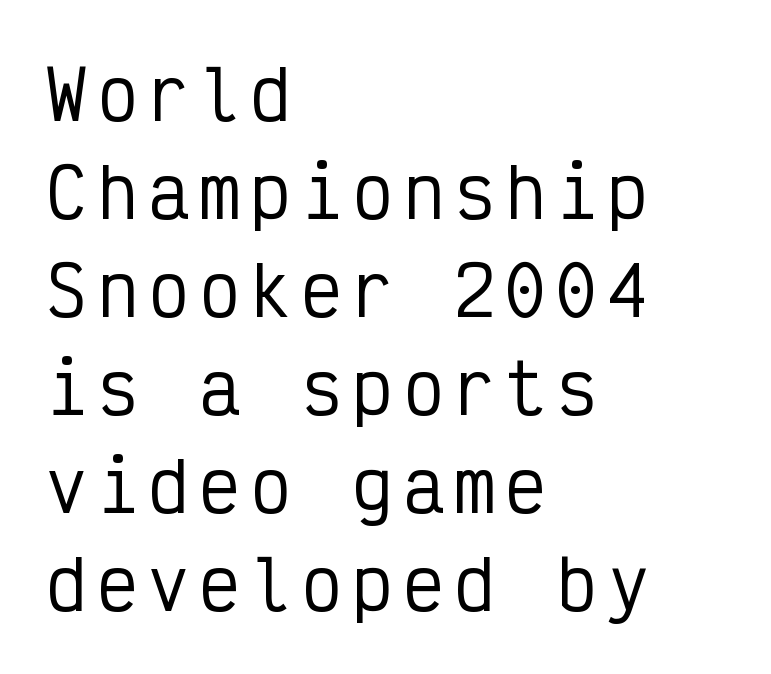
The image shows 68 px condensed sans-serif type, upright, monospaced; set left-aligned, normal line spacing (1.44x), not underlined; low stroke contrast and a medium x-height.
